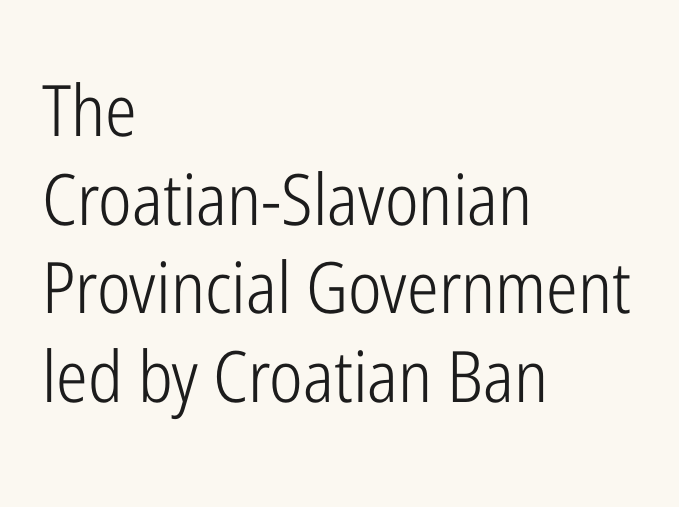
{"serif": "no", "italic": "no", "bold": "no", "weight": "light", "width": "condensed", "stroke_contrast": "low", "x_height": "medium", "monospaced": "no", "underline": "no", "align": "left", "line_spacing": "normal", "line_spacing_ratio": 1.25, "letter_spacing": "normal", "letter_spacing_em": 0.0, "glyph_px": 71}
